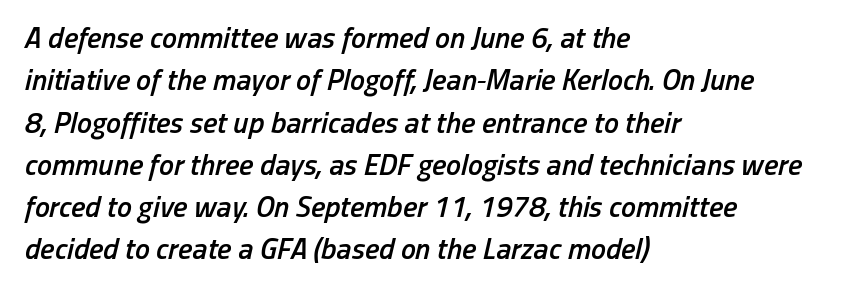
The image shows 30 px semibold, condensed type, italic (leaning right); set left-aligned, normal line spacing (1.41x), normal letter spacing, not underlined; low stroke contrast and a medium x-height.
